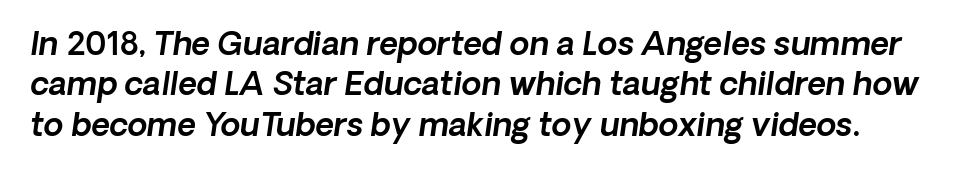
The image shows 32 px text type, italic (leaning right); set normal line spacing (1.26x), normal letter spacing, not underlined; a medium x-height.
